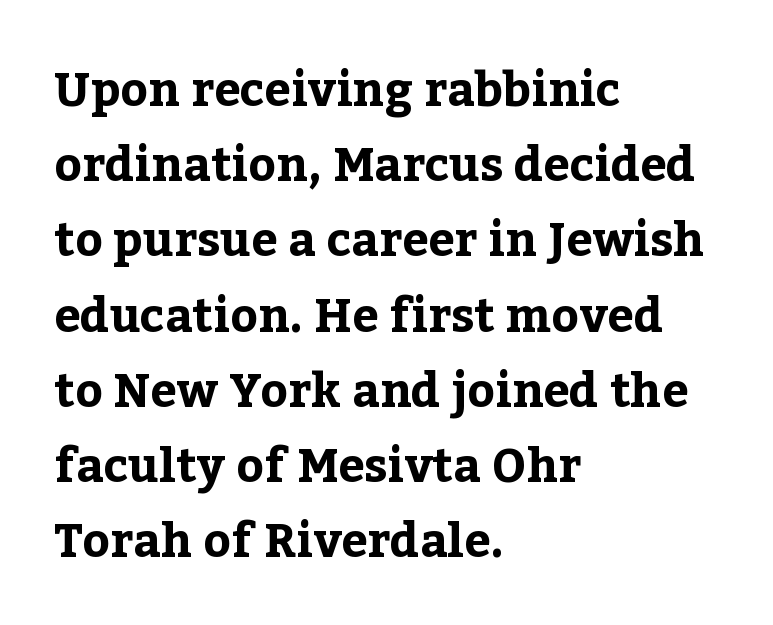
Q: Is the text bold? A: Yes.
Q: Is the text italic (slanted)? A: No, it is upright.
Q: Is the typeface a serif or a sans-serif typeface? A: Serif.
Q: Is the text underlined? A: No.
Q: How is the paragraph aligned? A: Left-aligned.
Q: Is the spacing between letters normal or unusually wide? A: Normal.
Q: Is the spacing between lines tight, normal or loose? A: Normal.
Q: Width (condensed, normal, or wide)? A: Normal.
Q: Stroke contrast? A: Low.
Q: x-height? A: Medium.
Q: Monospaced? A: No.
